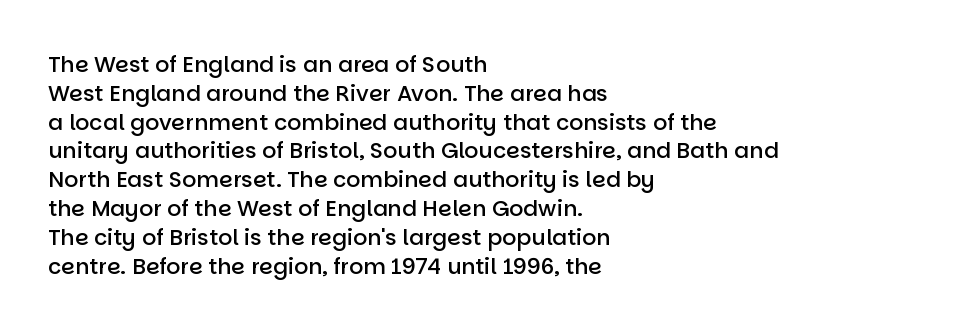
The image shows 22 px text type, upright; set left-aligned, normal line spacing (1.31x), normal letter spacing, not underlined.
